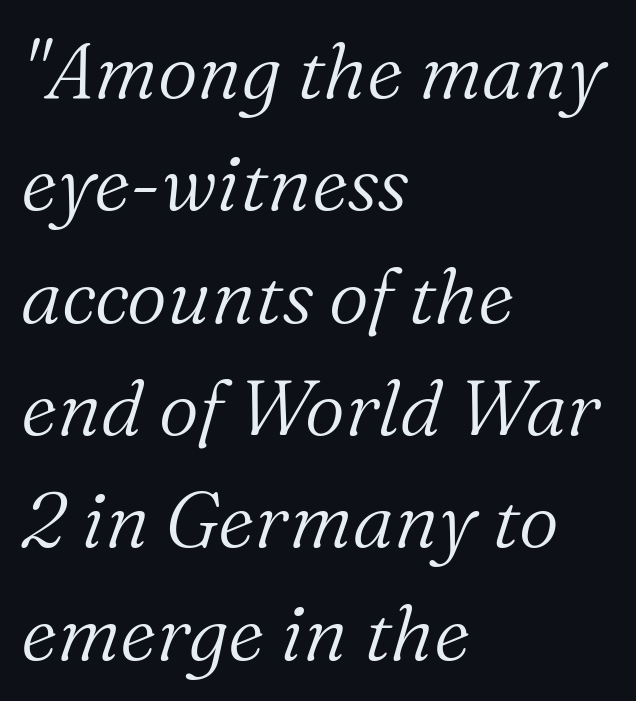
The image shows 78 px light serif type, italic (leaning right); set left-aligned, normal line spacing (1.44x), normal letter spacing, not underlined; medium stroke contrast and a medium x-height.
